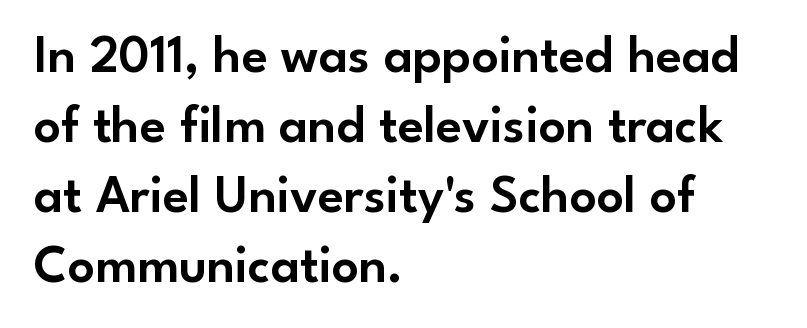
Q: Is the text italic (slanted)? A: No, it is upright.
Q: Is the typeface a serif or a sans-serif typeface? A: Sans-serif.
Q: Is the text underlined? A: No.
Q: How is the paragraph aligned? A: Left-aligned.
Q: Is the spacing between letters normal or unusually wide? A: Normal.
Q: Is the spacing between lines tight, normal or loose? A: Normal.
Q: Width (condensed, normal, or wide)? A: Normal.
Q: Stroke contrast? A: Low.
Q: x-height? A: Small.
Q: Monospaced? A: No.
